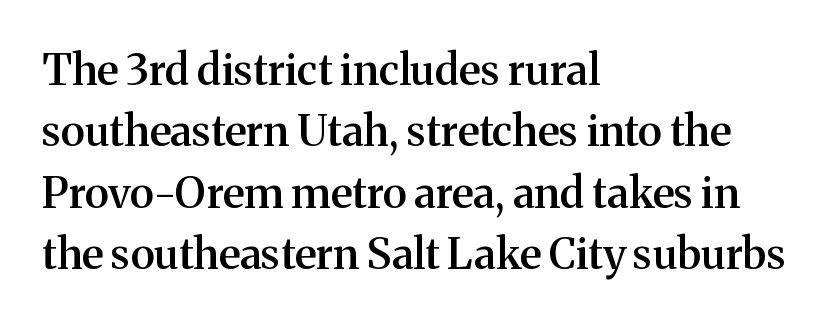
Q: Is the text bold? A: Semi-bold.
Q: Is the text italic (slanted)? A: No, it is upright.
Q: Is the typeface a serif or a sans-serif typeface? A: Serif.
Q: Is the text underlined? A: No.
Q: How is the paragraph aligned? A: Left-aligned.
Q: Is the spacing between letters normal or unusually wide? A: Normal.
Q: Is the spacing between lines tight, normal or loose? A: Normal.
Q: Width (condensed, normal, or wide)? A: Normal.
Q: Stroke contrast? A: Medium.
Q: x-height? A: Medium.
Q: Monospaced? A: No.
